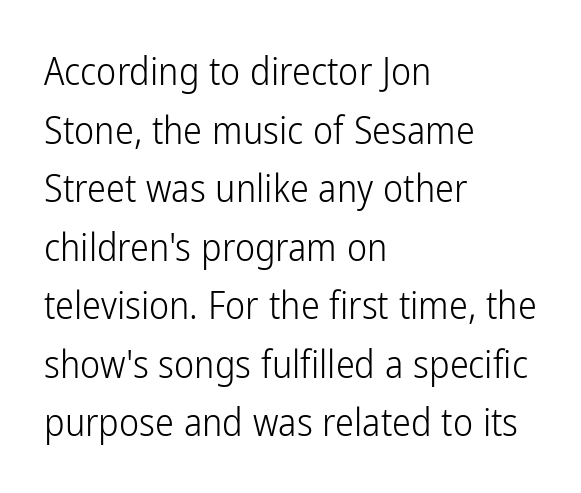
Short note: letters normally spaced. The passage shown is typed in a proportional face where columns would drift. You can tell it's not italic because the verticals are truly vertical. These glyphs show unthickened strokes, regular width or finer. Layout note: lines flush left.
